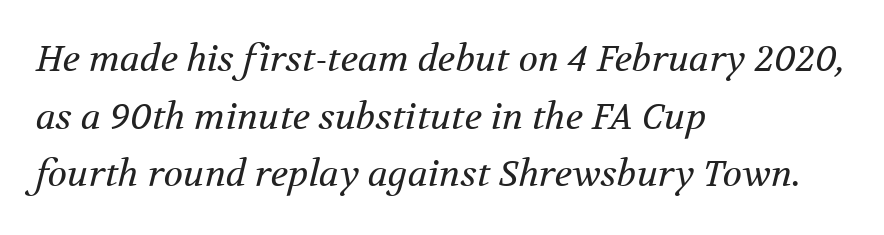
The image shows 36 px regular-weight serif type, italic (leaning right); set left-aligned, normal line spacing (1.6x), normal letter spacing, not underlined; medium stroke contrast and a medium x-height.
